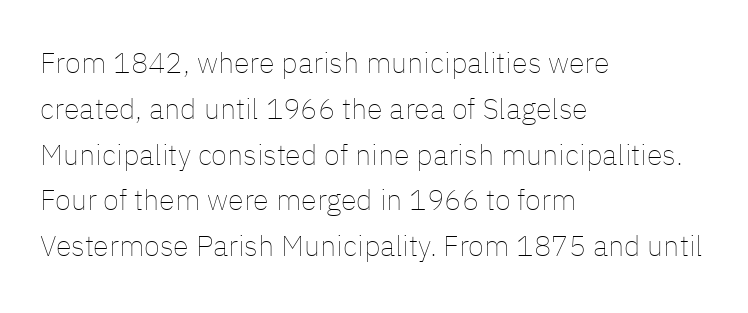
{"italic": "no", "bold": "no", "weight": "thin", "width": "normal", "stroke_contrast": "low", "x_height": "medium", "monospaced": "no", "underline": "no", "align": "left", "line_spacing": "normal", "line_spacing_ratio": 1.58, "letter_spacing": "normal", "letter_spacing_em": 0.0, "glyph_px": 29}
